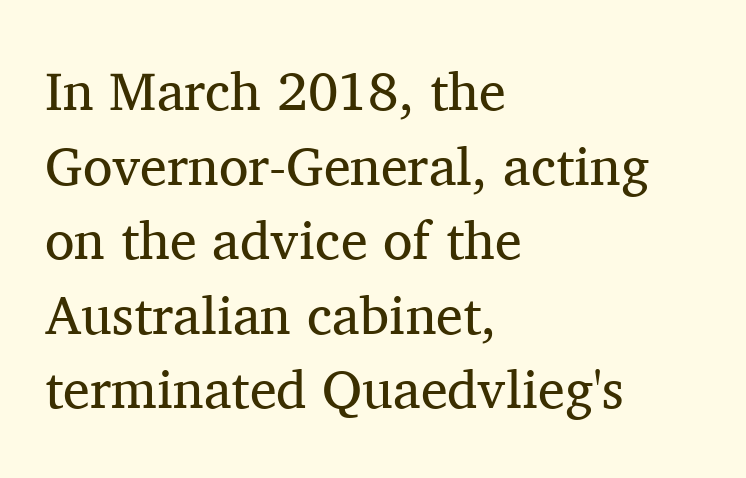
You could not count columns in this text — the font is proportionally spaced. Examine the stroke ends and you'll spot serifs. Leading matches the norm, producing a regular column. Underlining? Definitely not there. Vertical strokes here are truly vertical.
